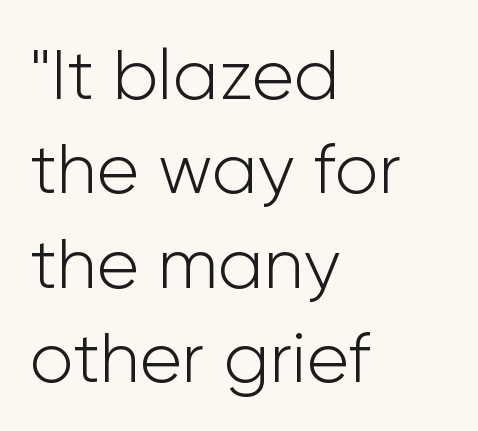
Q: Is the text bold? A: No.
Q: Is the text italic (slanted)? A: No, it is upright.
Q: Is the typeface a serif or a sans-serif typeface? A: Sans-serif.
Q: Is the text underlined? A: No.
Q: How is the paragraph aligned? A: Left-aligned.
Q: Is the spacing between letters normal or unusually wide? A: Normal.
Q: Is the spacing between lines tight, normal or loose? A: Normal.
Q: Width (condensed, normal, or wide)? A: Normal.
Q: Stroke contrast? A: Low.
Q: x-height? A: Medium.
Q: Monospaced? A: No.
